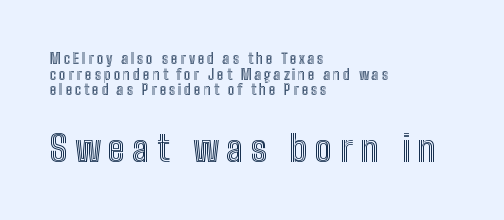
{"italic": "no", "width": "condensed", "x_height": "medium", "monospaced": "no", "underline": "no", "align": "left", "line_spacing": "tight", "line_spacing_ratio": 1.12, "letter_spacing": "wide", "letter_spacing_em": 0.21, "larger_block": "second", "size_ratio": 2.57, "glyph_px": 36}
